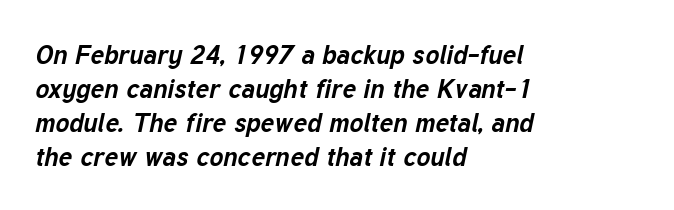
{"italic": "yes", "lean": "right", "slant_degrees": 12, "bold": "yes", "underline": "no", "align": "left", "line_spacing": "normal", "line_spacing_ratio": 1.31, "letter_spacing": "normal", "letter_spacing_em": 0.0, "glyph_px": 26}
